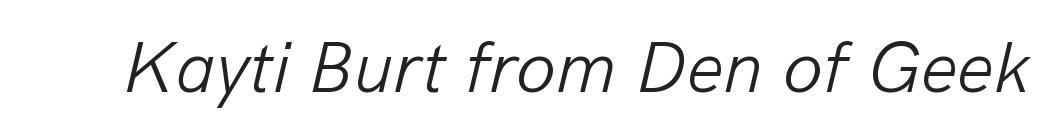
The typography opts for an oblique posture over an upright one. Compared with a typical body face, this is equally light or lighter still. The horizontal fit of the characters is conventional and even. The passage shown is typed in a proportional face where columns would drift. The foot of each line stays bare and open.
